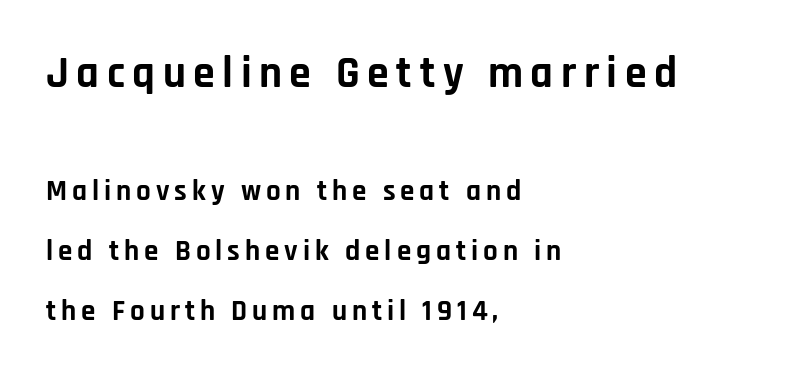
Q: Is the text bold? A: Yes.
Q: Is the text italic (slanted)? A: No, it is upright.
Q: Is the typeface a serif or a sans-serif typeface? A: Sans-serif.
Q: Is the text underlined? A: No.
Q: How is the paragraph aligned? A: Left-aligned.
Q: Is the spacing between lines tight, normal or loose? A: Loose.
Q: Which block of text is set in a larger size, the first (top) or the second (bottom)? A: The first (top) one.
Q: Width (condensed, normal, or wide)? A: Normal.
Q: Stroke contrast? A: Low.
Q: x-height? A: Large.
Q: Monospaced? A: No.
